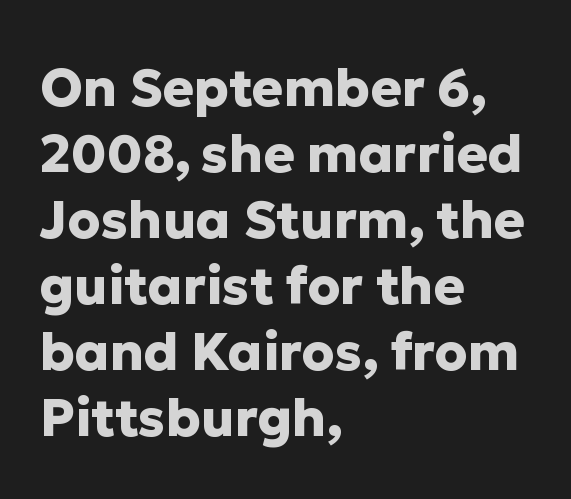
{"serif": "no", "italic": "no", "bold": "yes", "weight": "heavy", "width": "normal", "stroke_contrast": "low", "x_height": "medium", "monospaced": "no", "underline": "no", "align": "left", "line_spacing": "normal", "line_spacing_ratio": 1.27, "letter_spacing": "normal", "letter_spacing_em": 0.0, "glyph_px": 52}
